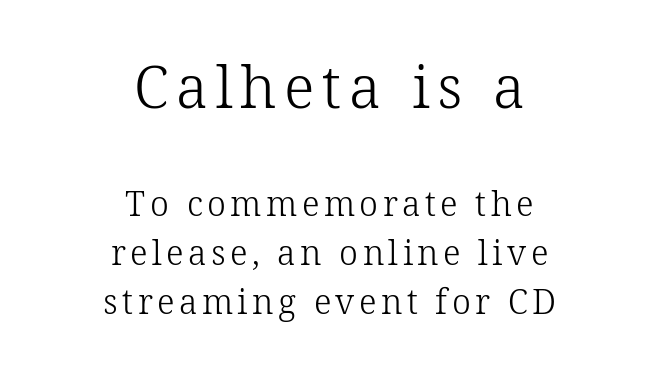
{"serif": "yes", "italic": "no", "bold": "no", "weight": "light", "width": "normal", "stroke_contrast": "low", "x_height": "medium", "monospaced": "no", "underline": "no", "align": "center", "line_spacing": "normal", "line_spacing_ratio": 1.45, "larger_block": "first", "size_ratio": 1.74, "glyph_px": 59}
